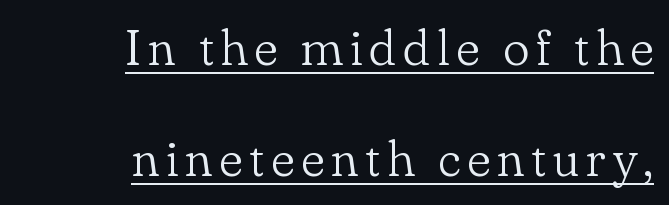
The image shows 50 px light serif type, upright; set right-aligned, loose line spacing (2.22x), underlined; low stroke contrast and a small x-height.
